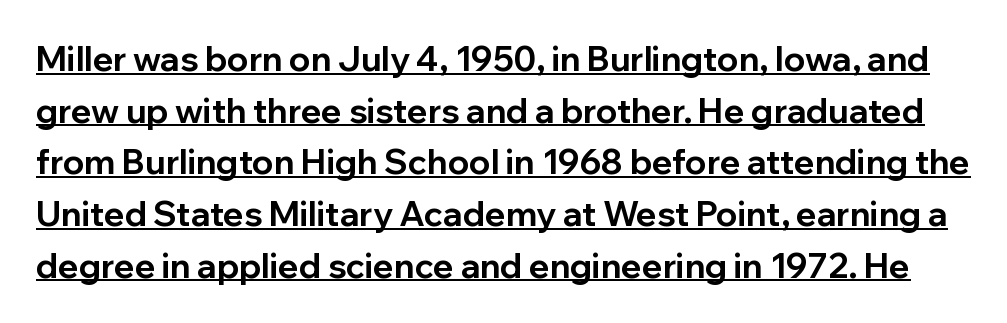
These lines are composed in type without serifs. Look at the stroke-to-counter ratio: heavy, a bold. This is roman type, the default non-slanted kind. In designer terms, the underline attribute is active on this setting.
